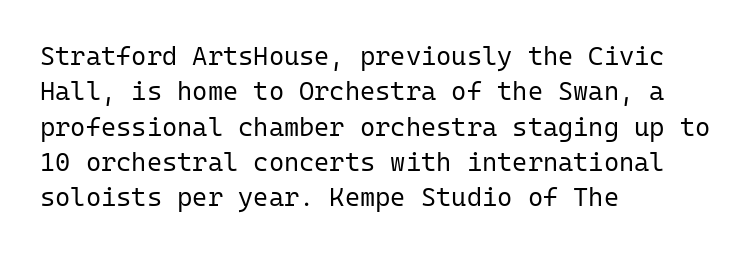
{"italic": "no", "bold": "no", "underline": "no", "align": "left", "line_spacing": "normal", "line_spacing_ratio": 1.36, "letter_spacing": "normal", "letter_spacing_em": 0.0, "glyph_px": 26}
